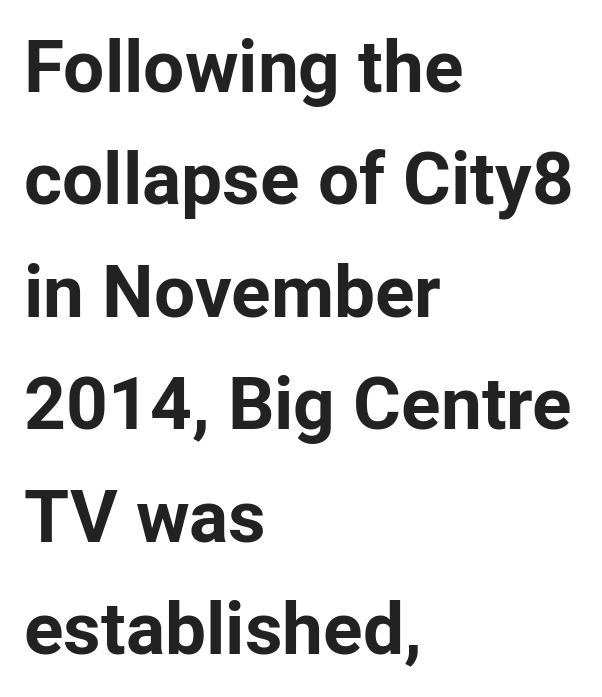
Q: Is the text bold? A: Yes.
Q: Is the text italic (slanted)? A: No, it is upright.
Q: Is the typeface a serif or a sans-serif typeface? A: Sans-serif.
Q: Is the text underlined? A: No.
Q: How is the paragraph aligned? A: Left-aligned.
Q: Is the spacing between letters normal or unusually wide? A: Normal.
Q: Is the spacing between lines tight, normal or loose? A: Normal.
Q: Width (condensed, normal, or wide)? A: Normal.
Q: Stroke contrast? A: Low.
Q: x-height? A: Medium.
Q: Monospaced? A: No.
